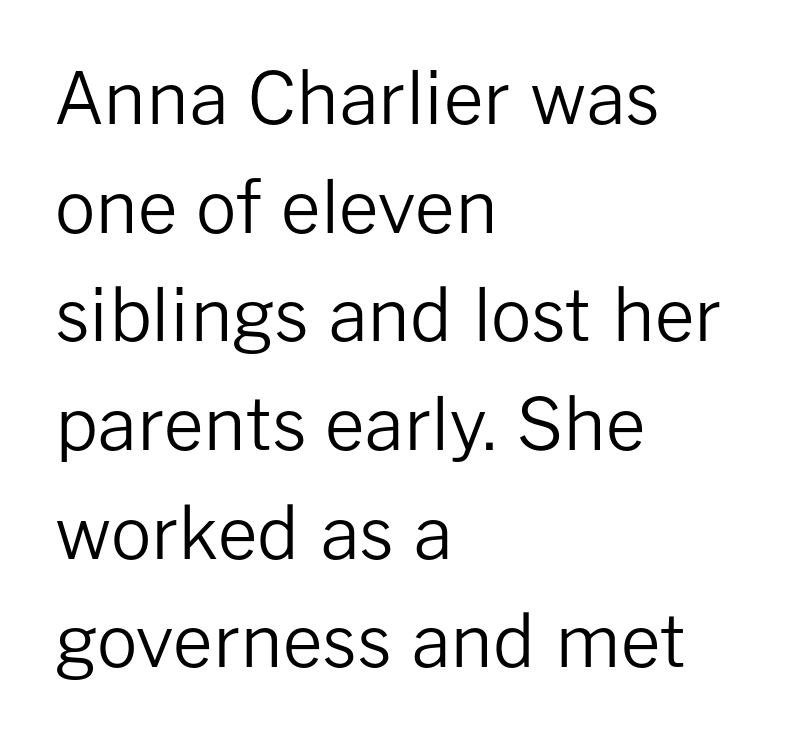
{"serif": "no", "italic": "no", "bold": "no", "weight": "regular", "width": "normal", "stroke_contrast": "low", "x_height": "medium", "monospaced": "no", "underline": "no", "align": "left", "line_spacing": "normal", "line_spacing_ratio": 1.53, "letter_spacing": "normal", "letter_spacing_em": 0.0, "glyph_px": 71}
